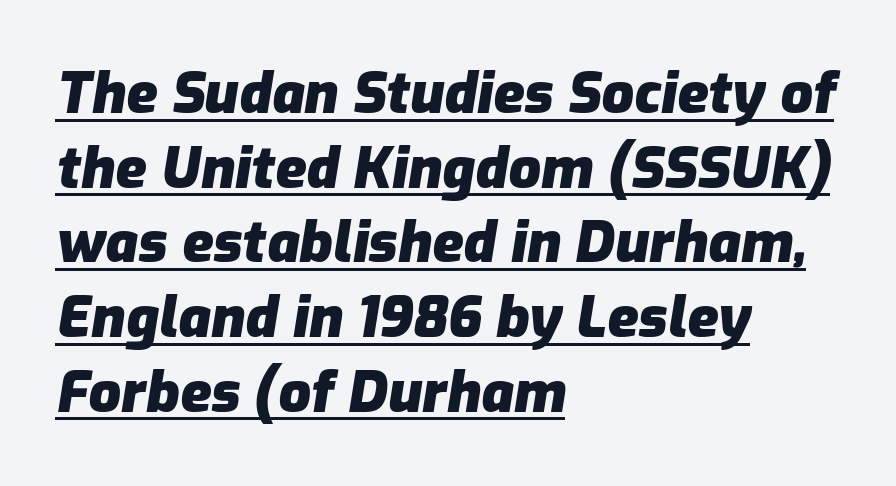
The image shows 57 px heavy type, italic (leaning right); set left-aligned, normal line spacing (1.31x), normal letter spacing, underlined; low stroke contrast and a medium x-height.
